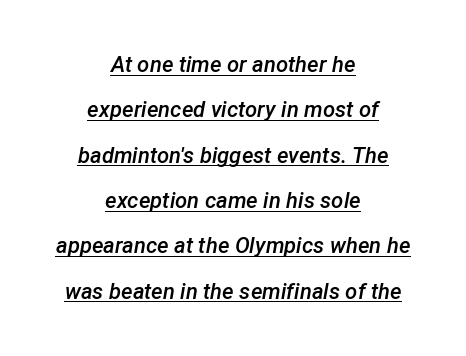
Q: Is the text bold? A: Semi-bold.
Q: Is the text italic (slanted)? A: Yes, it leans right by about 12 degrees.
Q: Is the text underlined? A: Yes.
Q: How is the paragraph aligned? A: Centered.
Q: Is the spacing between letters normal or unusually wide? A: Normal.
Q: Is the spacing between lines tight, normal or loose? A: Loose.
